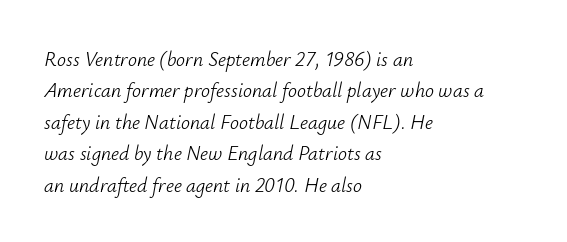
{"italic": "yes", "lean": "right", "slant_degrees": 12, "bold": "no", "underline": "no", "align": "left", "line_spacing": "normal", "line_spacing_ratio": 1.57, "letter_spacing": "normal", "letter_spacing_em": 0.0, "glyph_px": 20}
